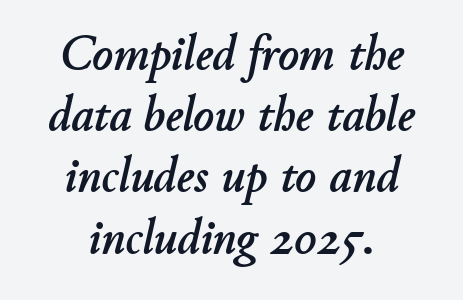
{"italic": "yes", "lean": "right", "slant_degrees": 11, "width": "normal", "stroke_contrast": "low", "x_height": "small", "monospaced": "no", "underline": "no", "align": "center", "line_spacing": "normal", "line_spacing_ratio": 1.25, "letter_spacing": "normal", "letter_spacing_em": 0.0, "glyph_px": 49}
